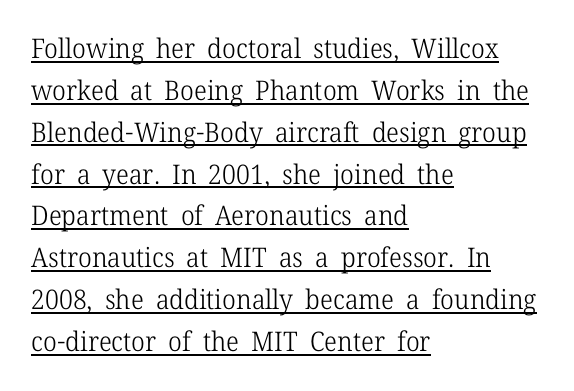
Quick note: not italic, upright. This sample uses plain, unmodified letter spacing. No extra ink here — the face is not bold. The words here are underlined.
